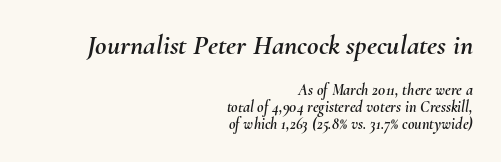
{"italic": "yes", "lean": "right", "slant_degrees": 10, "width": "normal", "stroke_contrast": "medium", "x_height": "small", "monospaced": "no", "underline": "no", "align": "right", "line_spacing": "tight", "line_spacing_ratio": 1.06, "letter_spacing": "normal", "letter_spacing_em": 0.0, "larger_block": "first", "size_ratio": 1.75, "glyph_px": 28}
